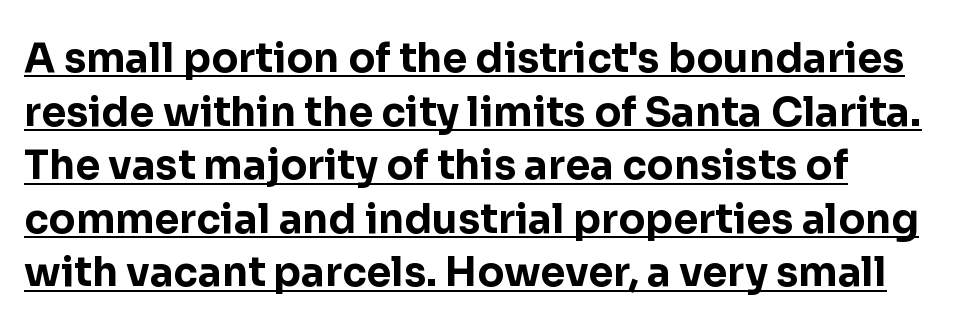
The letterforms sit shoulder to shoulder at normal distance. Note the varied advance widths — an 'i' is clearly narrower than an 'm'. Notice how descenders clear the ascenders below comfortably — that's standard leading. When letters stand straight like this, we call the style roman or upright. I'd describe the lettering as bold — thick and assertive.
